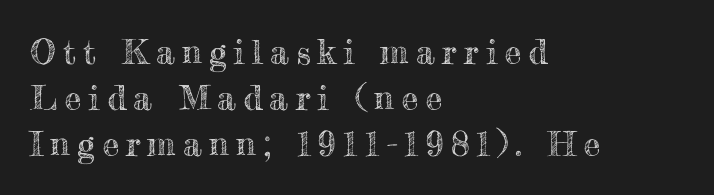
The image shows 34 px text type, upright; set left-aligned, normal line spacing (1.35x), unusually wide letter spacing (+0.21 em), not underlined; a small x-height.
